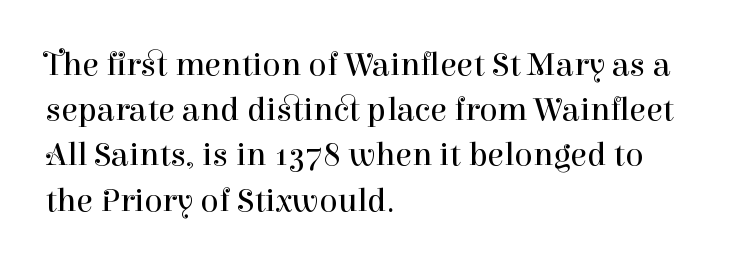
The letters sit at their default tracking, neither squeezed nor spread. Underline: absent. Spacing verdict: proportional, widths tailored to each character. Leading matches the norm, producing a regular column. Characters remain perfectly vertical along every line.
